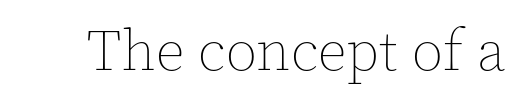
Q: Is the text bold? A: No.
Q: Is the text italic (slanted)? A: No, it is upright.
Q: Is the text underlined? A: No.
Q: Is the spacing between letters normal or unusually wide? A: Normal.
Q: Width (condensed, normal, or wide)? A: Normal.
Q: x-height? A: Medium.
Q: Monospaced? A: No.
